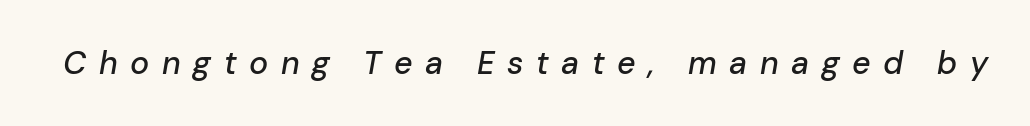
Loose tracking; the words dissolve into strings of separated letters. This sample has the flowing, uneven cadence of proportional lettering. Italic: yes, the glyphs are oblique. A clean baseline with only descenders dipping below it.
